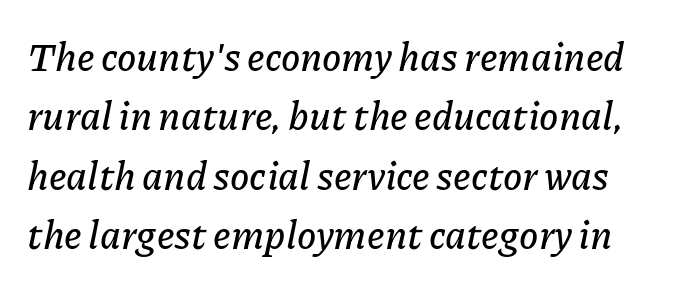
{"italic": "yes", "lean": "right", "slant_degrees": 11, "width": "normal", "stroke_contrast": "low", "x_height": "medium", "monospaced": "no", "underline": "no", "line_spacing": "normal", "line_spacing_ratio": 1.52, "letter_spacing": "normal", "letter_spacing_em": 0.0, "glyph_px": 39}
